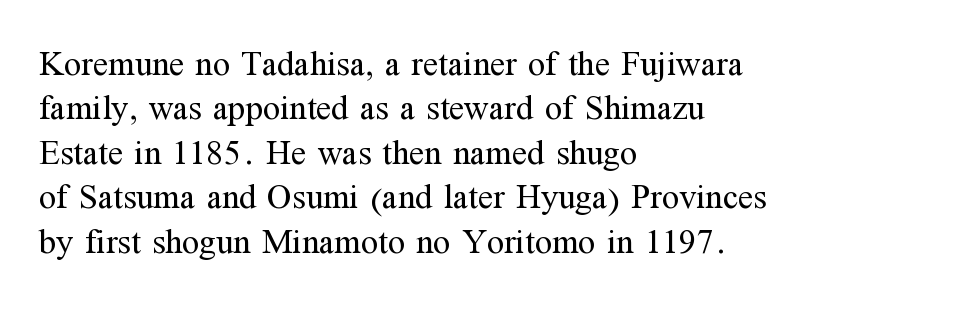
Q: Is the text bold? A: No.
Q: Is the text italic (slanted)? A: No, it is upright.
Q: Is the typeface a serif or a sans-serif typeface? A: Serif.
Q: Is the text underlined? A: No.
Q: How is the paragraph aligned? A: Left-aligned.
Q: Is the spacing between letters normal or unusually wide? A: Normal.
Q: Is the spacing between lines tight, normal or loose? A: Normal.
Q: Width (condensed, normal, or wide)? A: Normal.
Q: Stroke contrast? A: Medium.
Q: x-height? A: Medium.
Q: Monospaced? A: No.
